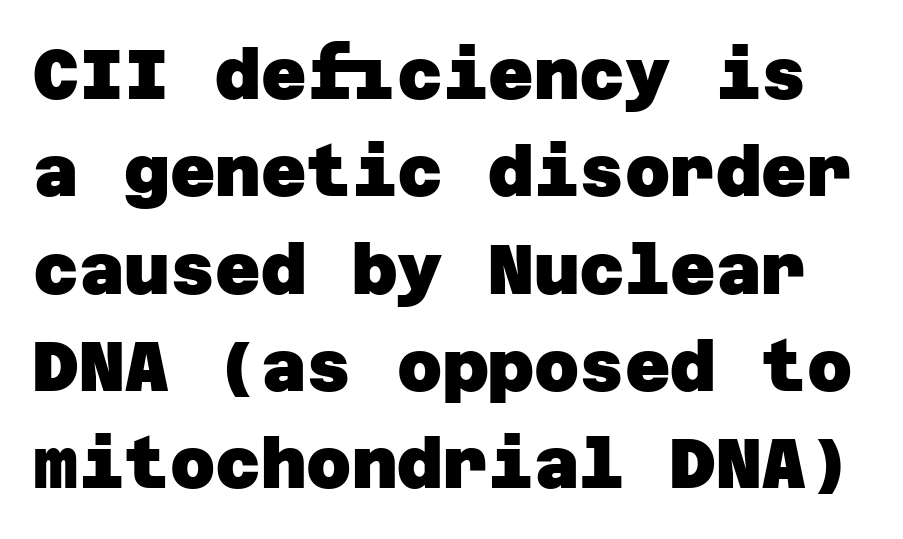
{"serif": "no", "bold": "yes", "weight": "heavy", "width": "normal", "stroke_contrast": "low", "x_height": "large", "underline": "no", "line_spacing": "normal", "line_spacing_ratio": 1.39, "letter_spacing": "normal", "letter_spacing_em": 0.0, "glyph_px": 70}
